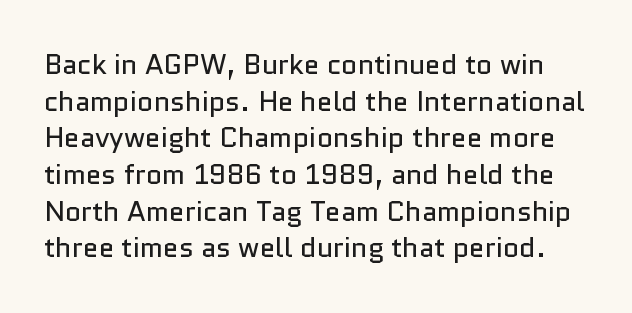
The image shows 28 px regular-weight sans-serif type, upright; set normal line spacing (1.31x), normal letter spacing, not underlined; low stroke contrast and a medium x-height.
